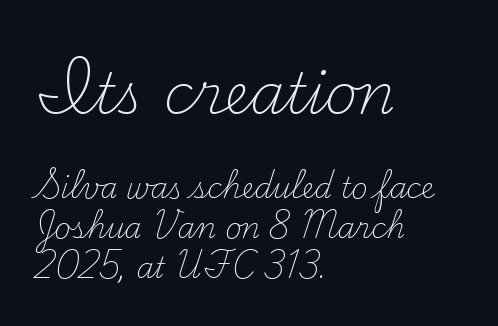
The image shows 56 px light type; set left-aligned, normal line spacing (1.43x), normal letter spacing, not underlined; the first (top) block is 2.0x larger; medium stroke contrast and a small x-height.
